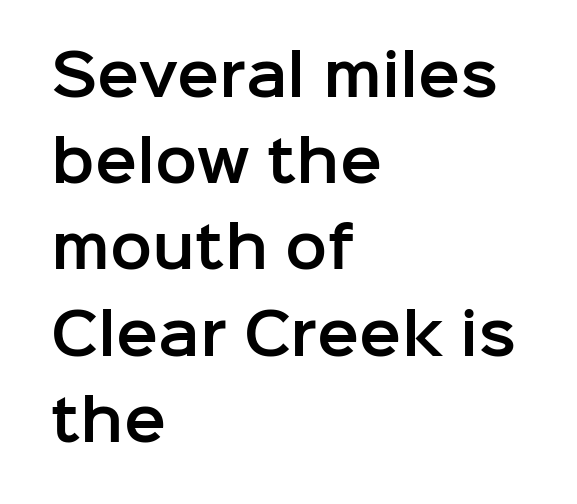
Q: Is the text italic (slanted)? A: No, it is upright.
Q: Is the typeface a serif or a sans-serif typeface? A: Sans-serif.
Q: Is the text underlined? A: No.
Q: How is the paragraph aligned? A: Left-aligned.
Q: Is the spacing between letters normal or unusually wide? A: Normal.
Q: Is the spacing between lines tight, normal or loose? A: Normal.
Q: Width (condensed, normal, or wide)? A: Normal.
Q: Stroke contrast? A: Low.
Q: x-height? A: Medium.
Q: Monospaced? A: No.
